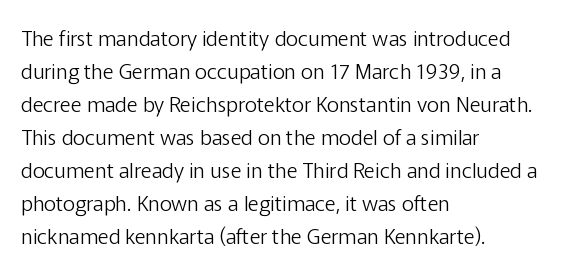
{"italic": "no", "bold": "no", "underline": "no", "align": "left", "line_spacing": "normal", "line_spacing_ratio": 1.57, "letter_spacing": "normal", "letter_spacing_em": 0.0, "glyph_px": 21}
